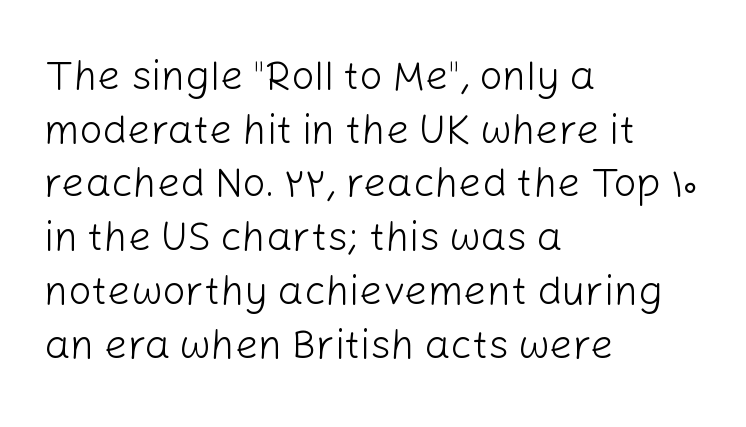
The type sits square on the baseline with zero lean. The face looks like a standard text weight, possibly lighter. Nothing sits at the stroke ends, so this counts as sans-serif. What stands out about the letter spacing? Nothing — it is the standard amount.
